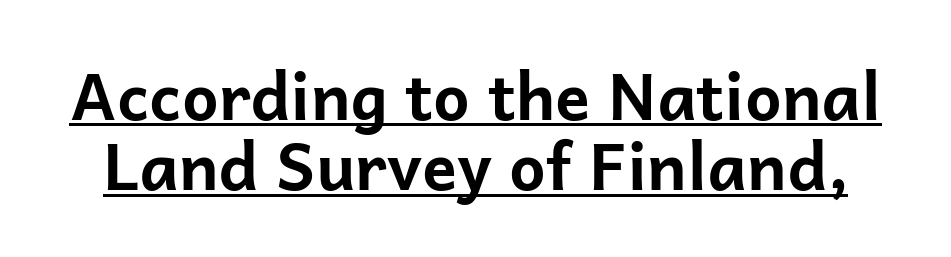
{"serif": "no", "italic": "no", "bold": "yes", "weight": "bold", "width": "normal", "stroke_contrast": "low", "x_height": "medium", "monospaced": "no", "underline": "yes", "line_spacing": "tight", "line_spacing_ratio": 1.08, "letter_spacing": "normal", "letter_spacing_em": 0.0, "glyph_px": 65}
